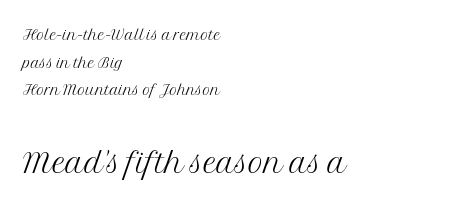
{"serif": "yes", "bold": "no", "weight": "light", "width": "normal", "stroke_contrast": "medium", "x_height": "medium", "monospaced": "no", "underline": "no", "align": "left", "line_spacing": "normal", "line_spacing_ratio": 1.32, "letter_spacing": "normal", "letter_spacing_em": 0.0, "larger_block": "second", "size_ratio": 2.0, "glyph_px": 42}
